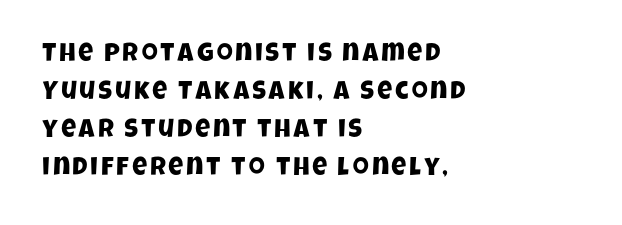
{"underline": "no", "align": "left", "line_spacing": "normal", "line_spacing_ratio": 1.46, "glyph_px": 26}
